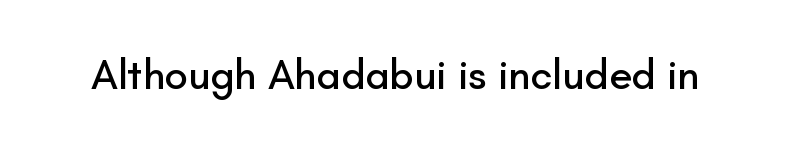
{"serif": "no", "italic": "no", "width": "normal", "stroke_contrast": "low", "x_height": "small", "monospaced": "no", "underline": "no", "letter_spacing": "normal", "letter_spacing_em": 0.0, "glyph_px": 42}
